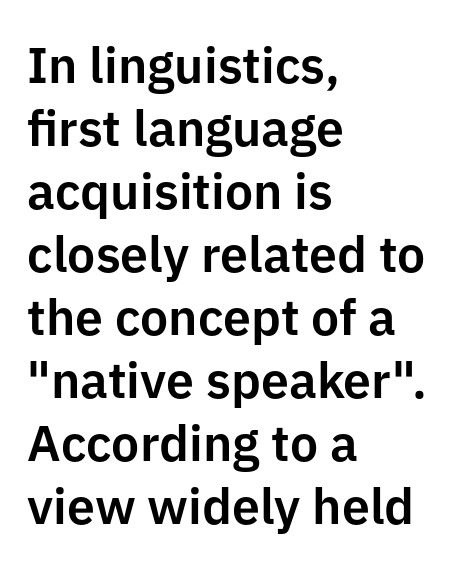
The image shows 50 px sans-serif type, upright; set left-aligned, normal line spacing (1.26x), normal letter spacing, not underlined; low stroke contrast and a medium x-height.
